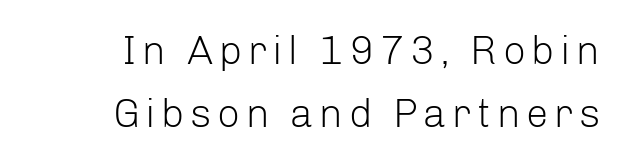
The image shows 40 px light sans-serif type, upright; set right-aligned, normal line spacing (1.57x), not underlined; low stroke contrast and a medium x-height.
